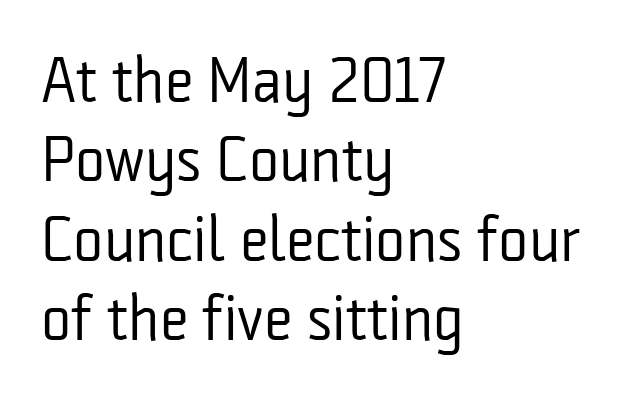
{"serif": "no", "italic": "no", "bold": "no", "weight": "regular", "width": "condensed", "stroke_contrast": "low", "x_height": "medium", "monospaced": "no", "underline": "no", "align": "left", "line_spacing_ratio": 1.24, "letter_spacing": "normal", "letter_spacing_em": 0.0, "glyph_px": 64}
